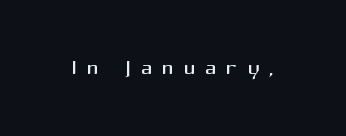
{"serif": "no", "italic": "no", "bold": "no", "weight": "regular", "width": "normal", "stroke_contrast": "medium", "x_height": "medium", "monospaced": "no", "underline": "no", "letter_spacing": "wide", "letter_spacing_em": 0.33, "glyph_px": 29}
